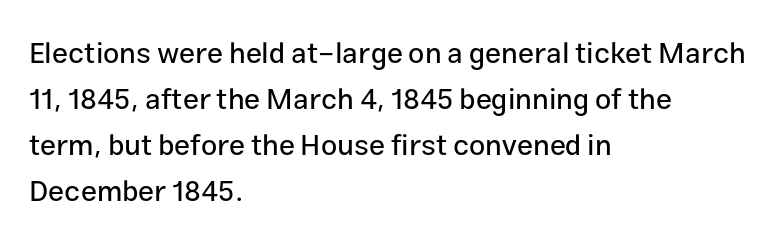
Q: Is the text italic (slanted)? A: No, it is upright.
Q: Is the typeface a serif or a sans-serif typeface? A: Sans-serif.
Q: Is the text underlined? A: No.
Q: How is the paragraph aligned? A: Left-aligned.
Q: Is the spacing between letters normal or unusually wide? A: Normal.
Q: Is the spacing between lines tight, normal or loose? A: Normal.
Q: Width (condensed, normal, or wide)? A: Normal.
Q: Stroke contrast? A: Low.
Q: x-height? A: Medium.
Q: Monospaced? A: No.
